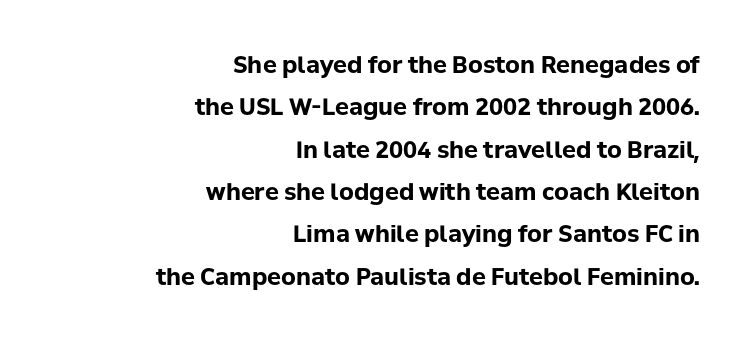
The image shows 23 px bold type, upright; set right-aligned, line spacing 1.84x, normal letter spacing, not underlined.
